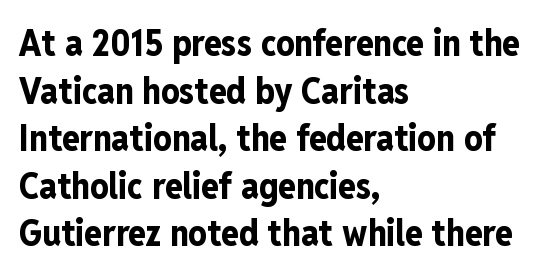
Q: Is the text bold? A: Yes.
Q: Is the text italic (slanted)? A: No, it is upright.
Q: Is the typeface a serif or a sans-serif typeface? A: Sans-serif.
Q: Is the text underlined? A: No.
Q: How is the paragraph aligned? A: Left-aligned.
Q: Is the spacing between letters normal or unusually wide? A: Normal.
Q: Is the spacing between lines tight, normal or loose? A: Normal.
Q: Width (condensed, normal, or wide)? A: Condensed.
Q: Stroke contrast? A: Low.
Q: x-height? A: Medium.
Q: Monospaced? A: No.
